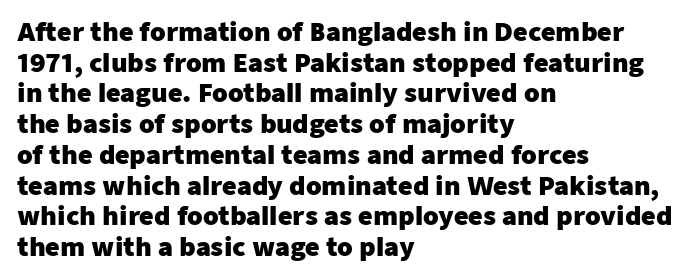
{"italic": "no", "bold": "yes", "underline": "no", "align": "left", "line_spacing_ratio": 1.23, "letter_spacing": "normal", "letter_spacing_em": 0.0, "glyph_px": 25}
